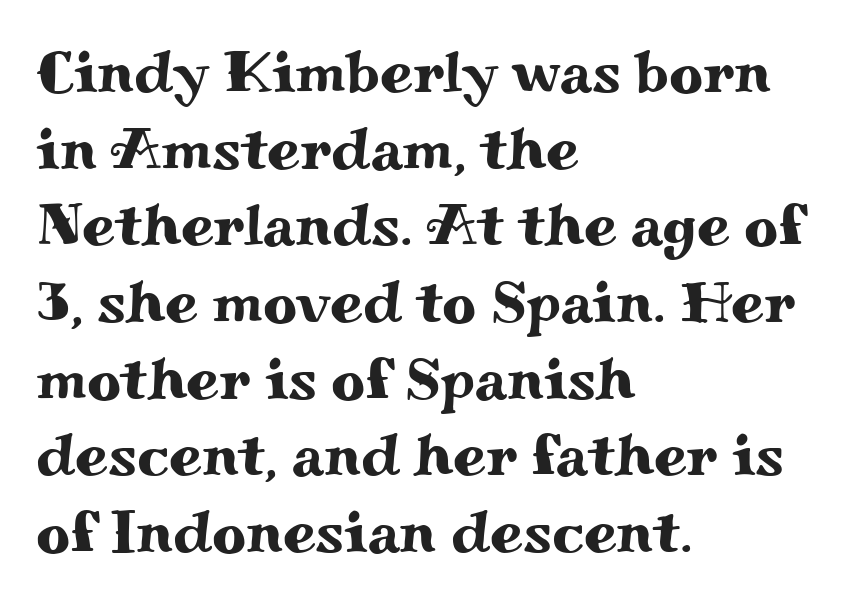
{"serif": "yes", "italic": "no", "width": "wide", "stroke_contrast": "medium", "x_height": "small", "monospaced": "no", "underline": "no", "align": "left", "line_spacing": "normal", "line_spacing_ratio": 1.3, "letter_spacing": "normal", "letter_spacing_em": 0.0, "glyph_px": 59}
